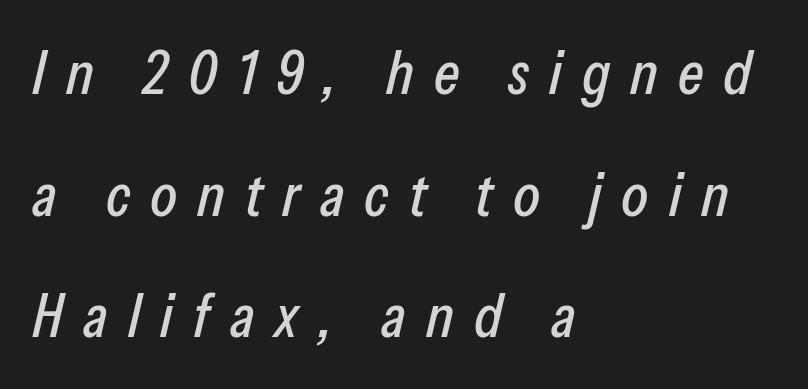
Compared with typical paragraphs, the rows here are farther apart. What stands out about the letter spacing? Its width — letters are far apart. The area under the type is left untouched. Is this a fixed-width face? No — the glyphs have proportional, varying widths. A student would call this left alignment; a typographer would say flush left, rag right. A typesetter would mark this as italic.
